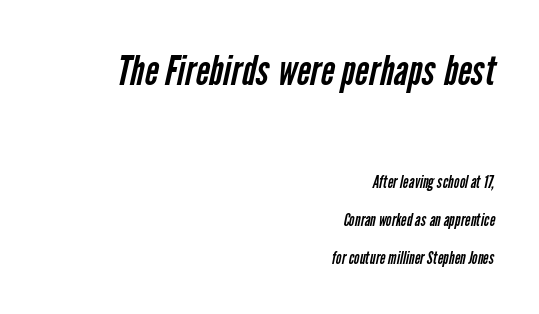
{"serif": "no", "bold": "no", "weight": "regular", "width": "condensed", "stroke_contrast": "low", "x_height": "medium", "monospaced": "no", "underline": "no", "align": "right", "line_spacing": "loose", "line_spacing_ratio": 2.21, "letter_spacing": "normal", "letter_spacing_em": 0.0, "larger_block": "first", "size_ratio": 2.47, "glyph_px": 42}
